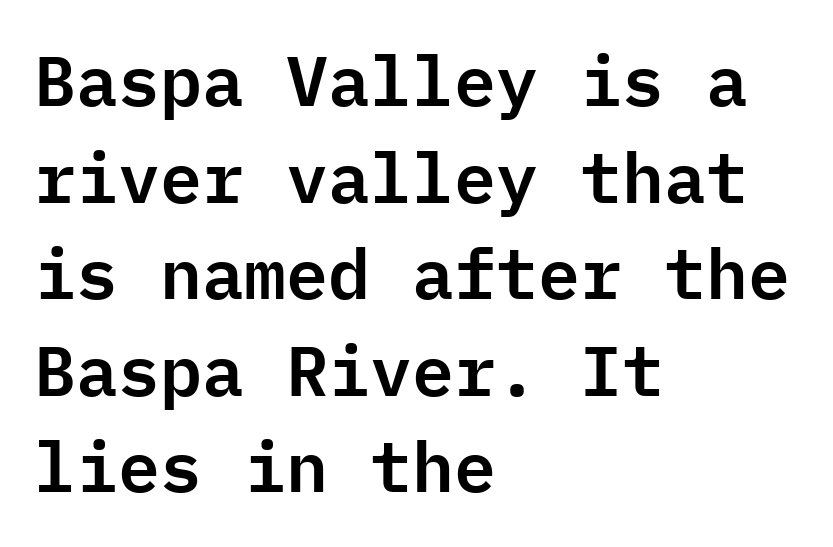
Inter-character spacing is left at the font's built-in metrics. Each letter's strokes conclude bluntly, with no projecting serifs. You can tell it's not italic because the verticals are truly vertical. Check under the words: just untouched page. Spacing verdict: monospaced, one width for all characters.
